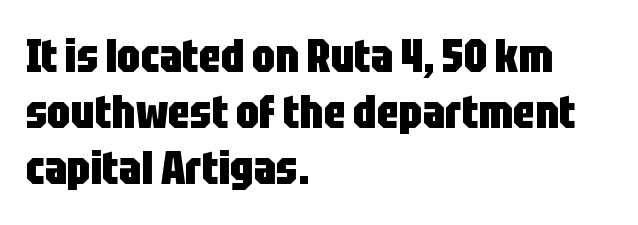
Caption: multi-line text, flush left, ragged right. Regarding serifs, this sample does without them. Here the glyphs are tracked normally, forming tight word shapes. Nobody drew a line under any word here. The lettering stays uniformly vertical, giving the passage a roman look. The font is running at its bold setting.
